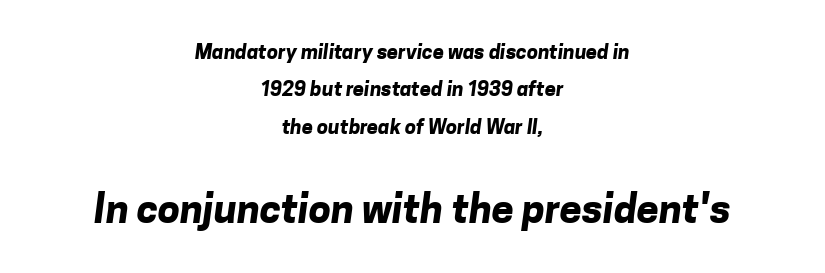
Horizontally, the lines are justified to the midpoint only. Type style note: lacks serifs. Typographic density is high because the face is bold. The area under the type is left untouched. These lines are rendered in a variable-pitch font. Is the lower block the larger one? Yes — the lower block carries the bigger type.
